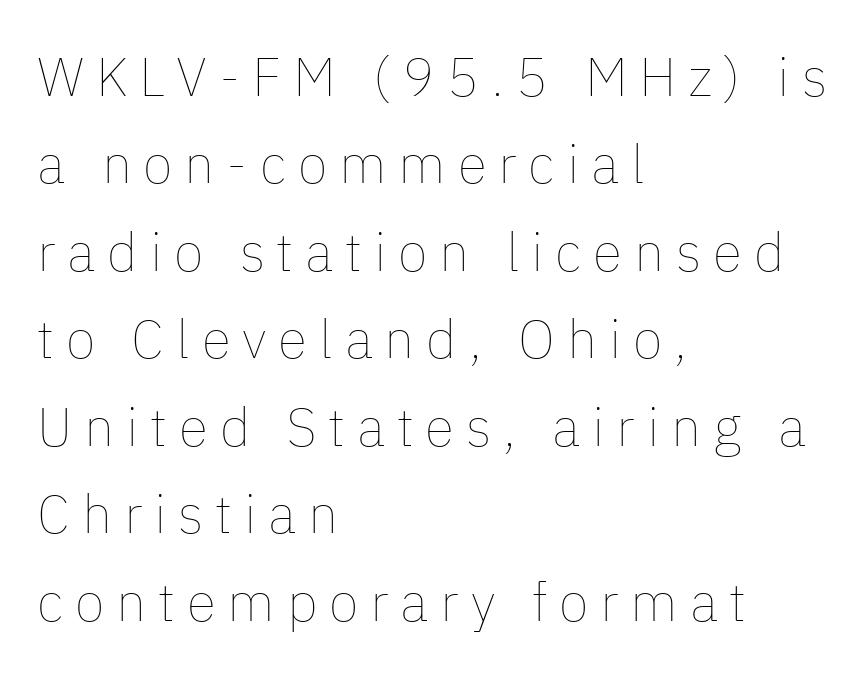
Vertically, the passage feels balanced, rows spaced as you'd expect. These lines are set flush left with a ragged right edge. Italic? Not at all — the glyphs are vertical. Is the stroke heavy? The answer is a plain regular-or-lighter.
